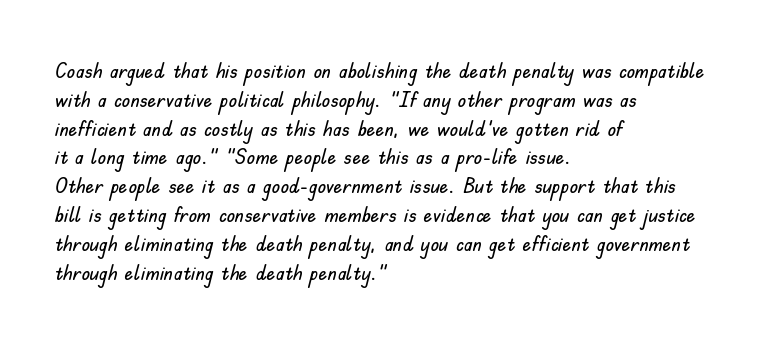
Q: Is the text italic (slanted)? A: Yes.
Q: Is the text underlined? A: No.
Q: How is the paragraph aligned? A: Left-aligned.
Q: Is the spacing between letters normal or unusually wide? A: Normal.
Q: Is the spacing between lines tight, normal or loose? A: Normal.
